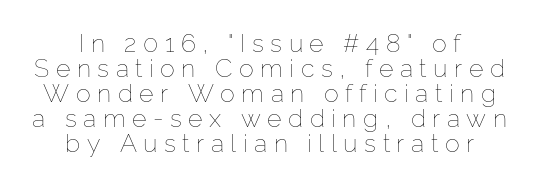
{"italic": "no", "bold": "no", "underline": "no", "align": "center", "line_spacing": "tight", "line_spacing_ratio": 1.0, "letter_spacing": "wide", "letter_spacing_em": 0.26, "glyph_px": 25}
